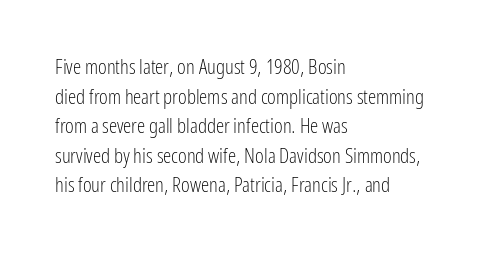
Q: Is the text bold? A: No.
Q: Is the text italic (slanted)? A: No, it is upright.
Q: Is the text underlined? A: No.
Q: How is the paragraph aligned? A: Left-aligned.
Q: Is the spacing between letters normal or unusually wide? A: Normal.
Q: Is the spacing between lines tight, normal or loose? A: Normal.
